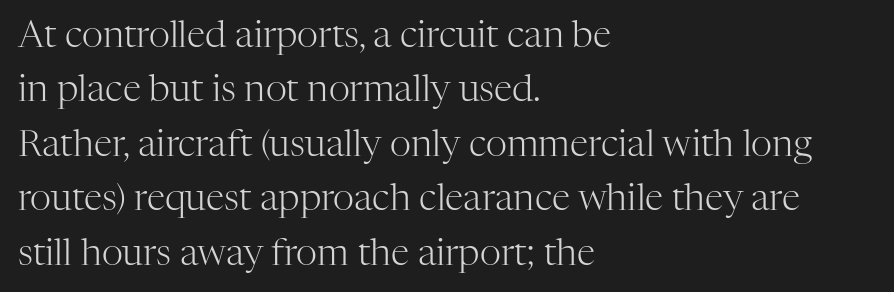
The image shows 37 px light serif type, upright; set left-aligned, normal line spacing (1.47x), normal letter spacing, not underlined; high stroke contrast and a medium x-height.
